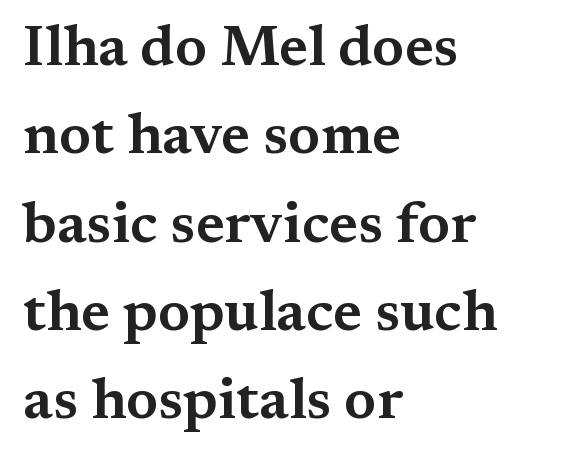
The words here are not underlined. This sample is left-justified, so line endings fall wherever the words run out. Rendered with straight, roman letterforms. This sample uses plain, unmodified letter spacing. The lines sit at an ordinary, default distance from one another.
